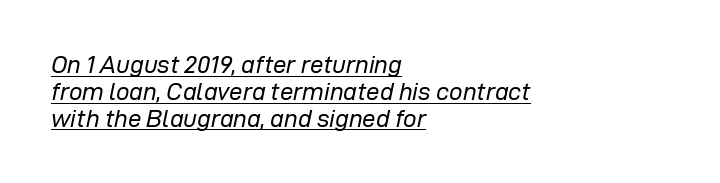
Left-aligned paragraph, ragged on the right. Tracking here is standard; glyphs follow each other at the usual distance. No chunkiness to these letters — they're not bold. In designer terms, the underline attribute is active on this setting.
